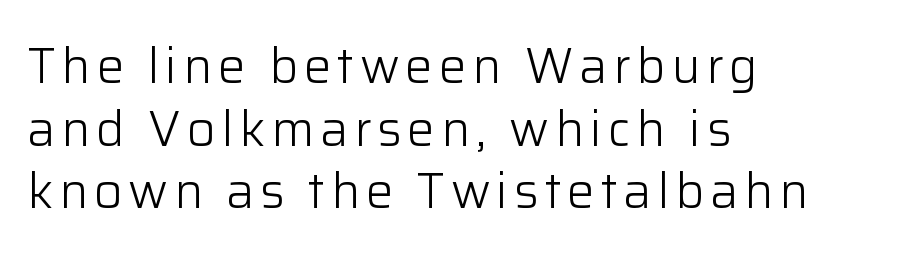
Q: Is the text bold? A: No.
Q: Is the text italic (slanted)? A: No, it is upright.
Q: Is the typeface a serif or a sans-serif typeface? A: Sans-serif.
Q: Is the text underlined? A: No.
Q: How is the paragraph aligned? A: Left-aligned.
Q: Is the spacing between lines tight, normal or loose? A: Normal.
Q: Width (condensed, normal, or wide)? A: Normal.
Q: Stroke contrast? A: Low.
Q: x-height? A: Medium.
Q: Monospaced? A: No.
